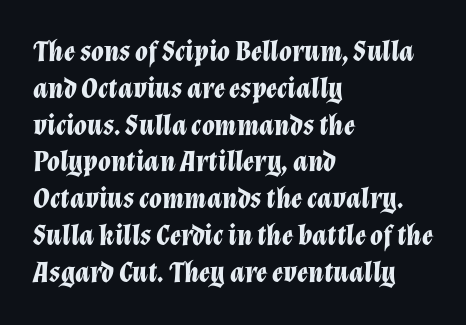
The image shows 29 px bold type, italic (leaning right); set left-aligned, normal line spacing (1.27x), normal letter spacing, not underlined; low stroke contrast and a medium x-height.
